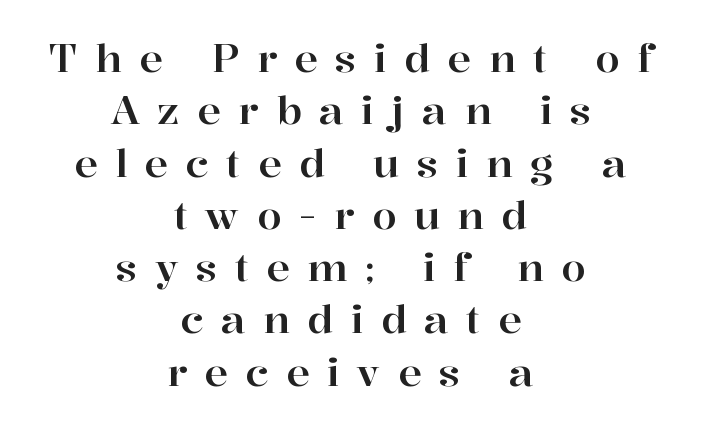
Q: Is the text italic (slanted)? A: No, it is upright.
Q: Is the typeface a serif or a sans-serif typeface? A: Serif.
Q: Is the text underlined? A: No.
Q: How is the paragraph aligned? A: Centered.
Q: Is the spacing between letters normal or unusually wide? A: Unusually wide.
Q: Is the spacing between lines tight, normal or loose? A: Normal.
Q: Width (condensed, normal, or wide)? A: Normal.
Q: Stroke contrast? A: High.
Q: x-height? A: Medium.
Q: Monospaced? A: No.
